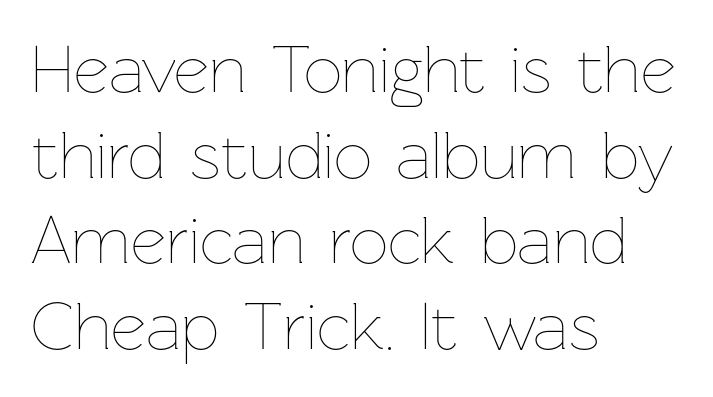
{"italic": "no", "bold": "no", "weight": "thin", "width": "normal", "stroke_contrast": "low", "x_height": "medium", "monospaced": "no", "underline": "no", "align": "left", "line_spacing": "normal", "line_spacing_ratio": 1.26, "letter_spacing": "normal", "letter_spacing_em": 0.0, "glyph_px": 68}
